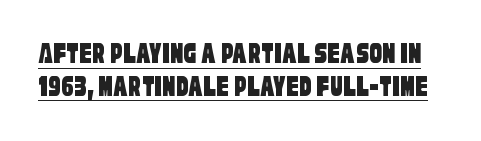
The image shows 31 px condensed sans-serif type; set tight line spacing (1.05x), normal letter spacing, underlined; low stroke contrast and a large x-height.
